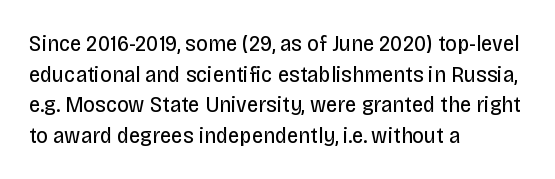
Q: Is the text bold? A: No.
Q: Is the text italic (slanted)? A: No, it is upright.
Q: Is the text underlined? A: No.
Q: How is the paragraph aligned? A: Left-aligned.
Q: Is the spacing between letters normal or unusually wide? A: Normal.
Q: Is the spacing between lines tight, normal or loose? A: Normal.
